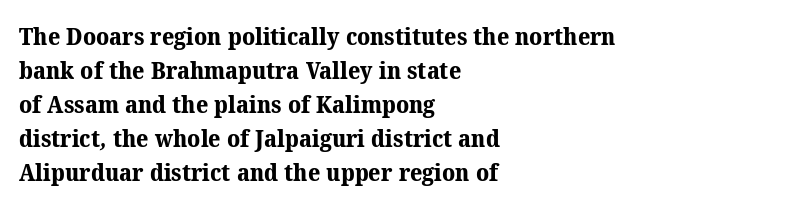
{"bold": "yes", "underline": "no", "align": "left", "line_spacing": "normal", "line_spacing_ratio": 1.42, "letter_spacing": "normal", "letter_spacing_em": 0.0, "glyph_px": 24}
